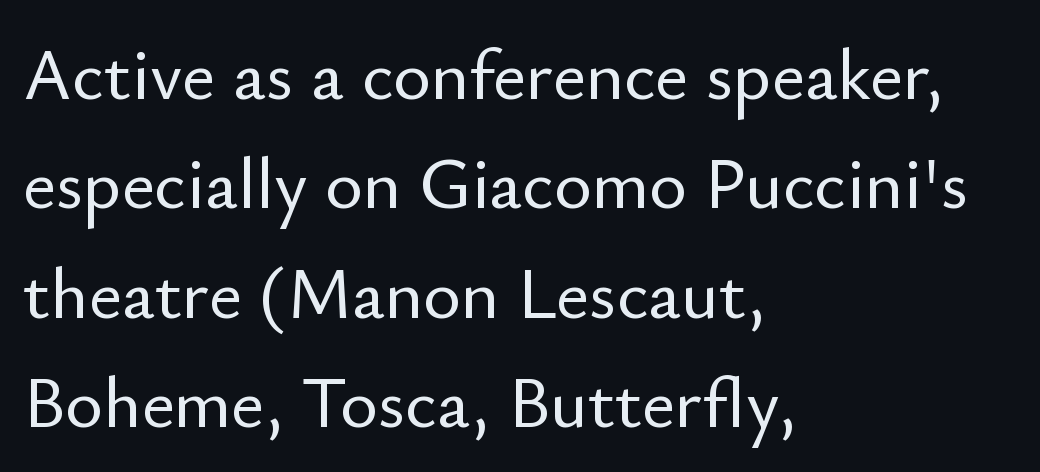
Q: Is the text italic (slanted)? A: No, it is upright.
Q: Is the typeface a serif or a sans-serif typeface? A: Sans-serif.
Q: Is the text underlined? A: No.
Q: How is the paragraph aligned? A: Left-aligned.
Q: Is the spacing between letters normal or unusually wide? A: Normal.
Q: Is the spacing between lines tight, normal or loose? A: Normal.
Q: Width (condensed, normal, or wide)? A: Normal.
Q: Stroke contrast? A: Low.
Q: x-height? A: Small.
Q: Monospaced? A: No.
